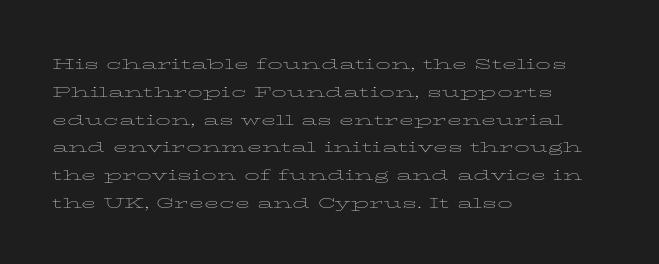
The image shows 20 px text type, upright; set left-aligned, normal line spacing (1.39x), normal letter spacing, not underlined.
